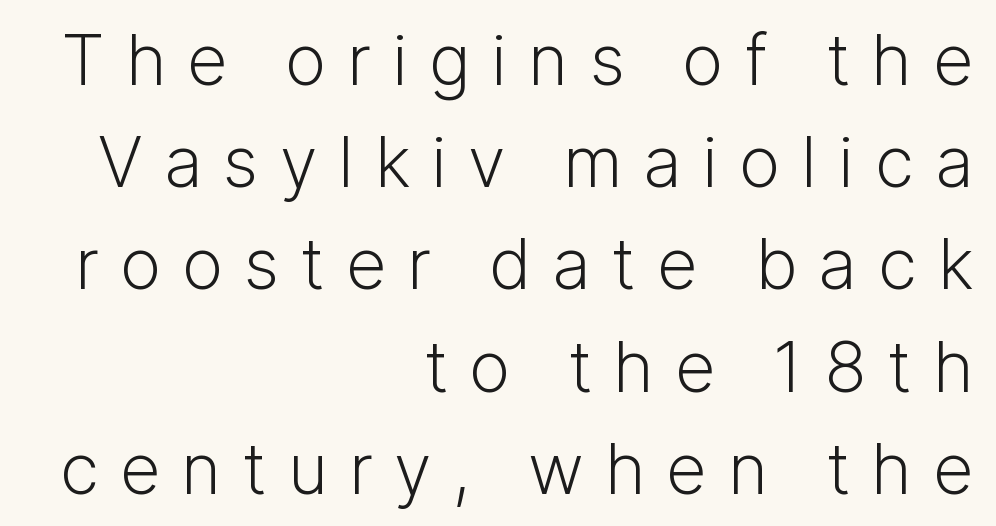
The text was rendered using a sans face with plain stroke endings. The text block is weighted toward the right margin, trailing off unevenly leftward. In terms of leading, this rendering sits right in the middle. What stands out about the letter spacing? Its width — letters are far apart. Think of a printed novel: that variable character pitch is what you see here. The weight tops out at a normal text grade.
